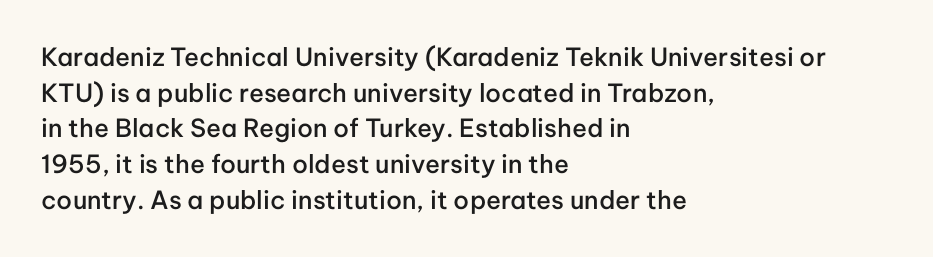
The image shows 25 px text type, upright; set left-aligned, normal line spacing (1.43x), normal letter spacing, not underlined.
